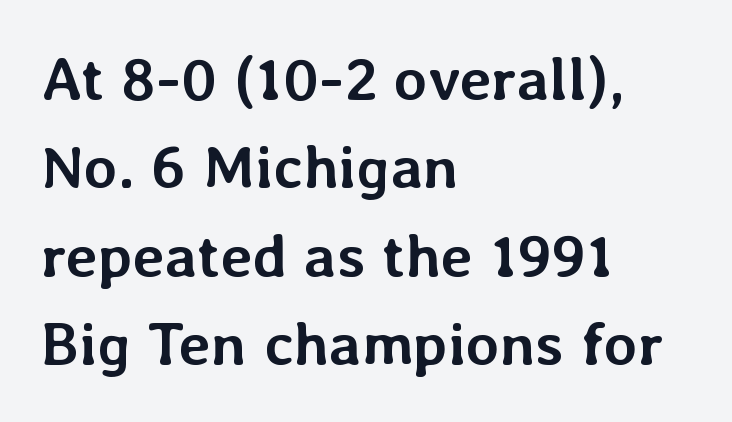
Q: Is the text bold? A: Yes.
Q: Is the text italic (slanted)? A: No, it is upright.
Q: Is the text underlined? A: No.
Q: How is the paragraph aligned? A: Left-aligned.
Q: Is the spacing between letters normal or unusually wide? A: Normal.
Q: Is the spacing between lines tight, normal or loose? A: Normal.
Q: Width (condensed, normal, or wide)? A: Normal.
Q: Stroke contrast? A: Low.
Q: x-height? A: Medium.
Q: Monospaced? A: No.
